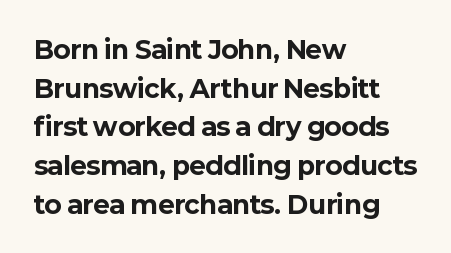
The image shows 25 px bold type, upright; set left-aligned, normal line spacing (1.55x), normal letter spacing, not underlined.
